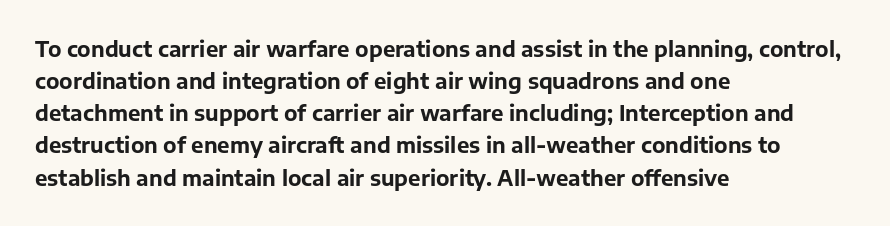
The image shows 21 px bold type, upright; set left-aligned, normal line spacing (1.53x), normal letter spacing, not underlined.
